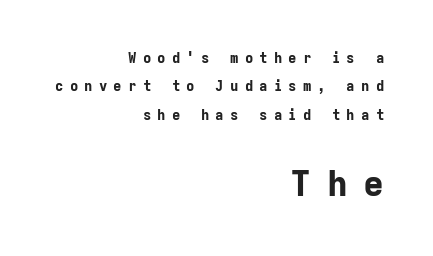
Q: Is the text bold? A: Yes.
Q: Is the text italic (slanted)? A: No, it is upright.
Q: Is the typeface a serif or a sans-serif typeface? A: Sans-serif.
Q: Is the text underlined? A: No.
Q: How is the paragraph aligned? A: Right-aligned.
Q: Is the spacing between letters normal or unusually wide? A: Unusually wide.
Q: Is the spacing between lines tight, normal or loose? A: Loose.
Q: Which block of text is set in a larger size, the first (top) or the second (bottom)? A: The second (bottom) one.
Q: Width (condensed, normal, or wide)? A: Normal.
Q: Stroke contrast? A: Low.
Q: x-height? A: Medium.
Q: Monospaced? A: Yes.
